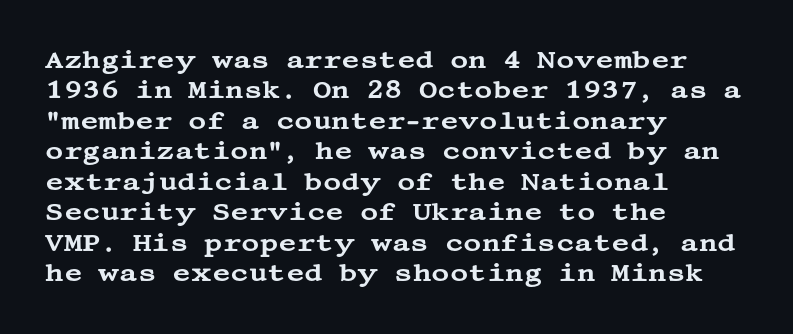
The typography opts for an upright posture over an oblique one. The letterforms sit shoulder to shoulder at normal distance. Compared with a centered layout, this one pins lines to the left instead. Descenders are the only things crossing below the line.
